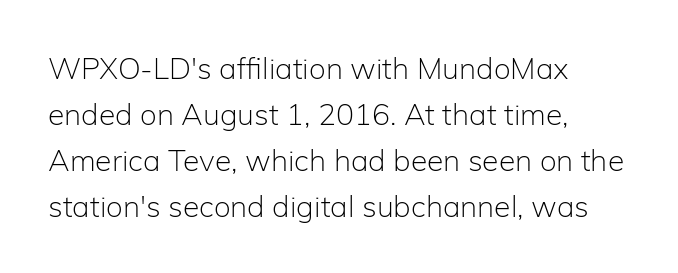
{"serif": "no", "italic": "no", "bold": "no", "weight": "light", "width": "normal", "stroke_contrast": "low", "x_height": "medium", "monospaced": "no", "underline": "no", "align": "left", "line_spacing": "normal", "line_spacing_ratio": 1.53, "letter_spacing": "normal", "letter_spacing_em": 0.0, "glyph_px": 30}
